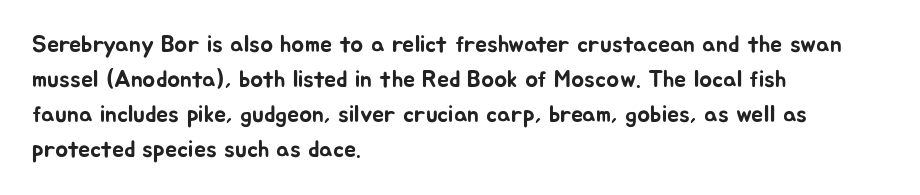
Q: Is the text italic (slanted)? A: No, it is upright.
Q: Is the text underlined? A: No.
Q: How is the paragraph aligned? A: Left-aligned.
Q: Is the spacing between letters normal or unusually wide? A: Normal.
Q: Is the spacing between lines tight, normal or loose? A: Normal.
